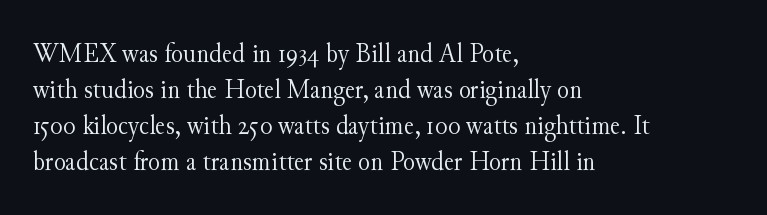
The image shows 28 px light serif type, upright; set left-aligned, normal line spacing (1.28x), normal letter spacing, not underlined; medium stroke contrast and a small x-height.
